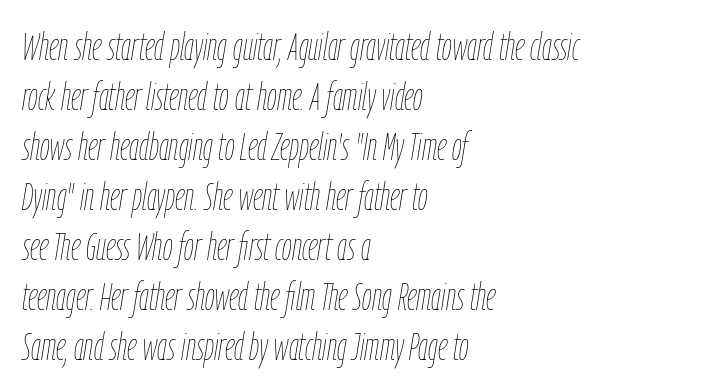
The image shows 39 px thin, condensed type, italic (leaning right); set left-aligned, normal line spacing (1.28x), normal letter spacing, not underlined; low stroke contrast and a medium x-height.
